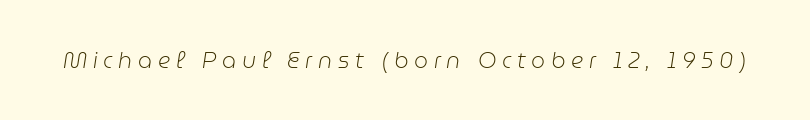
The image shows 22 px text type, italic (leaning right); set unusually wide letter spacing (+0.26 em), not underlined.
